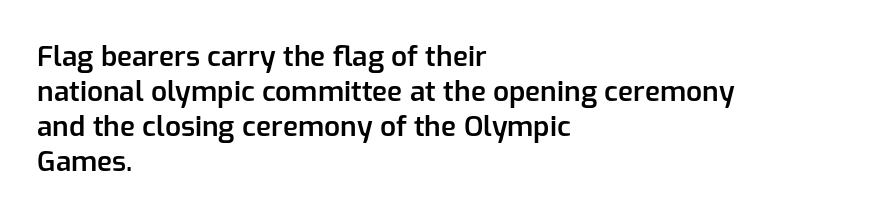
The lines sit at an ordinary, default distance from one another. This rendering features lettering with no underline. Inter-character spacing is left at the font's built-in metrics. Proportional: the letters do not fall into vertical columns. How heavy is the stroke? Medium-heavy — a semibold, shy of bold. The specimen reads as upright at a glance.
